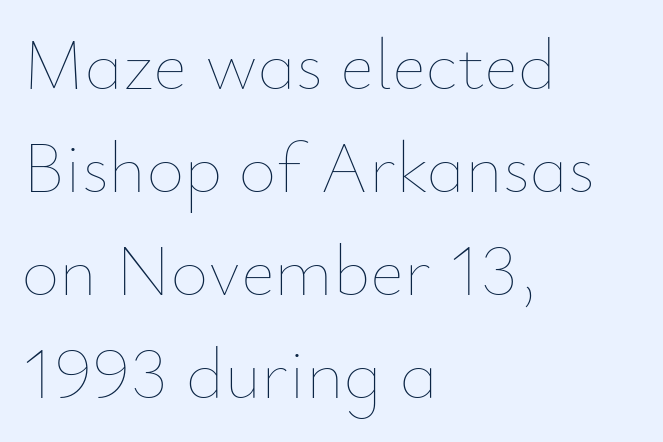
{"italic": "no", "bold": "no", "weight": "thin", "width": "normal", "stroke_contrast": "low", "x_height": "small", "monospaced": "no", "underline": "no", "align": "left", "line_spacing": "normal", "line_spacing_ratio": 1.41, "letter_spacing": "normal", "letter_spacing_em": 0.0, "glyph_px": 73}
